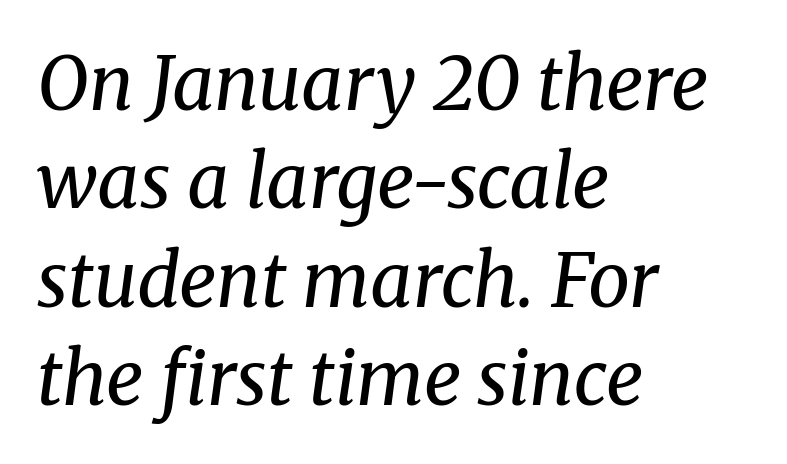
{"serif": "yes", "italic": "yes", "lean": "right", "slant_degrees": 8, "bold": "no", "weight": "regular", "width": "normal", "stroke_contrast": "medium", "x_height": "medium", "monospaced": "no", "underline": "no", "align": "left", "line_spacing": "normal", "line_spacing_ratio": 1.33, "letter_spacing": "normal", "letter_spacing_em": 0.0, "glyph_px": 74}
